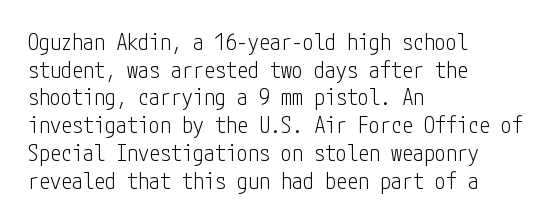
{"italic": "no", "bold": "no", "underline": "no", "align": "left", "line_spacing": "normal", "line_spacing_ratio": 1.26, "letter_spacing": "normal", "letter_spacing_em": 0.0, "glyph_px": 22}
